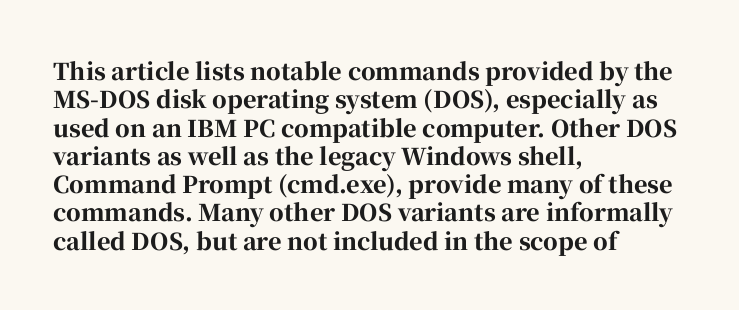
Q: Is the text bold? A: Yes.
Q: Is the text italic (slanted)? A: No, it is upright.
Q: Is the text underlined? A: No.
Q: How is the paragraph aligned? A: Left-aligned.
Q: Is the spacing between letters normal or unusually wide? A: Normal.
